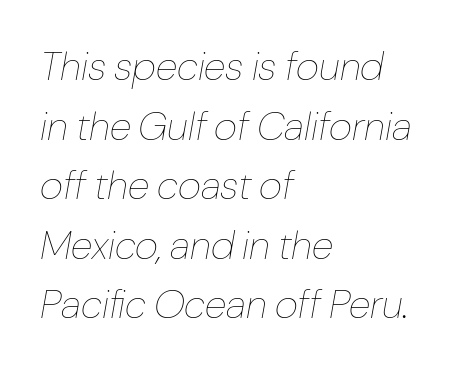
Q: Is the text bold? A: No.
Q: Is the text italic (slanted)? A: Yes, it leans right by about 10 degrees.
Q: Is the text underlined? A: No.
Q: How is the paragraph aligned? A: Left-aligned.
Q: Is the spacing between letters normal or unusually wide? A: Normal.
Q: Is the spacing between lines tight, normal or loose? A: Normal.
Q: Width (condensed, normal, or wide)? A: Normal.
Q: Stroke contrast? A: Low.
Q: x-height? A: Medium.
Q: Monospaced? A: No.
